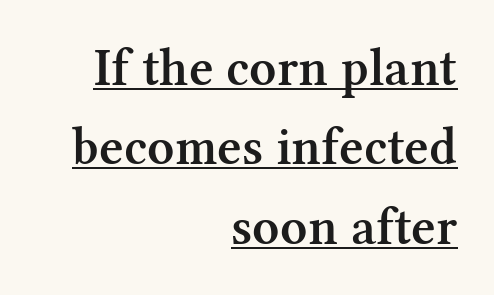
The image shows 53 px semibold serif type, upright; set right-aligned, normal line spacing (1.5x), normal letter spacing, underlined; medium stroke contrast and a medium x-height.
